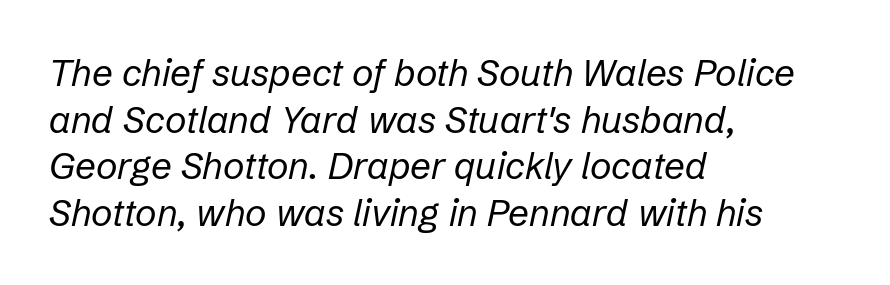
{"italic": "yes", "lean": "right", "slant_degrees": 12, "bold": "no", "weight": "regular", "width": "normal", "stroke_contrast": "low", "x_height": "medium", "monospaced": "no", "underline": "no", "align": "left", "line_spacing": "normal", "line_spacing_ratio": 1.26, "letter_spacing": "normal", "letter_spacing_em": 0.0, "glyph_px": 37}
